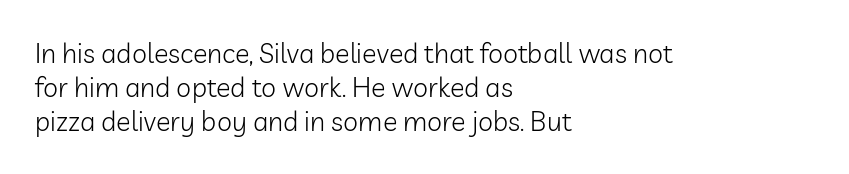
{"italic": "no", "bold": "no", "underline": "no", "align": "left", "line_spacing": "normal", "line_spacing_ratio": 1.26, "letter_spacing": "normal", "letter_spacing_em": 0.0, "glyph_px": 27}
